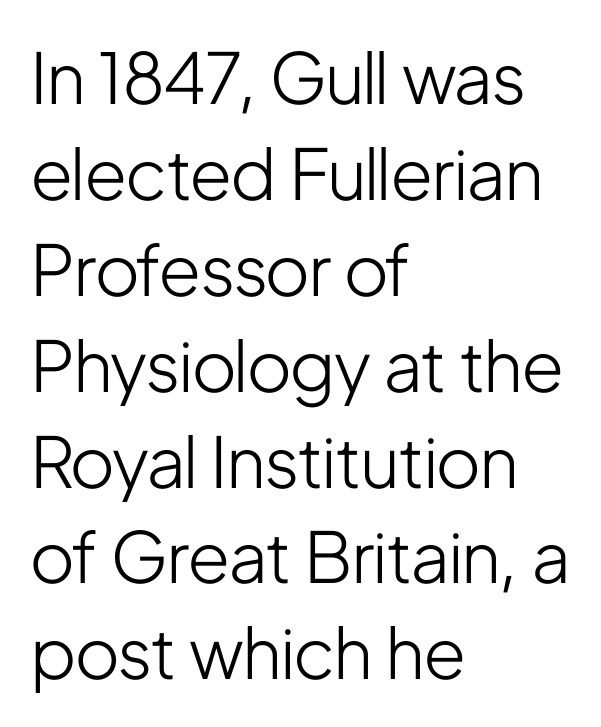
Q: Is the text bold? A: No.
Q: Is the text italic (slanted)? A: No, it is upright.
Q: Is the typeface a serif or a sans-serif typeface? A: Sans-serif.
Q: Is the text underlined? A: No.
Q: How is the paragraph aligned? A: Left-aligned.
Q: Is the spacing between letters normal or unusually wide? A: Normal.
Q: Is the spacing between lines tight, normal or loose? A: Normal.
Q: Width (condensed, normal, or wide)? A: Condensed.
Q: Stroke contrast? A: Low.
Q: x-height? A: Medium.
Q: Monospaced? A: No.
